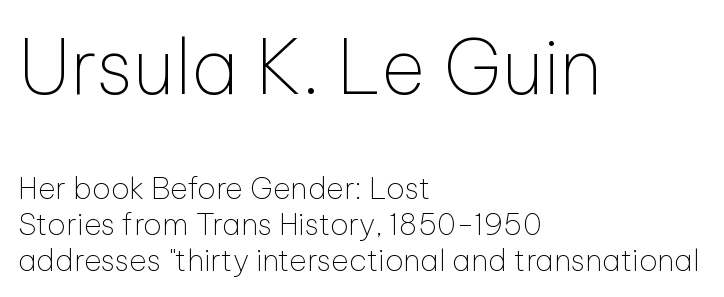
{"serif": "no", "italic": "no", "bold": "no", "weight": "thin", "width": "normal", "stroke_contrast": "low", "x_height": "medium", "monospaced": "no", "underline": "no", "align": "left", "line_spacing_ratio": 1.19, "letter_spacing": "normal", "letter_spacing_em": 0.0, "larger_block": "first", "size_ratio": 2.53, "glyph_px": 76}
